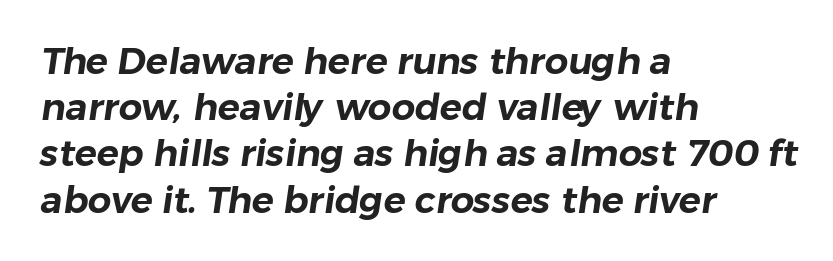
Q: Is the typeface a serif or a sans-serif typeface? A: Sans-serif.
Q: Is the text underlined? A: No.
Q: How is the paragraph aligned? A: Left-aligned.
Q: Is the spacing between letters normal or unusually wide? A: Normal.
Q: Is the spacing between lines tight, normal or loose? A: Normal.
Q: Width (condensed, normal, or wide)? A: Normal.
Q: Stroke contrast? A: Low.
Q: x-height? A: Medium.
Q: Monospaced? A: No.
